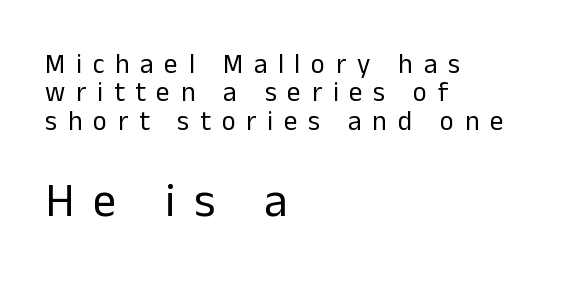
{"serif": "no", "italic": "no", "bold": "no", "weight": "regular", "width": "normal", "stroke_contrast": "low", "x_height": "medium", "monospaced": "no", "underline": "no", "align": "left", "line_spacing": "tight", "line_spacing_ratio": 1.05, "letter_spacing": "wide", "letter_spacing_em": 0.4, "larger_block": "second", "size_ratio": 1.74, "glyph_px": 47}
